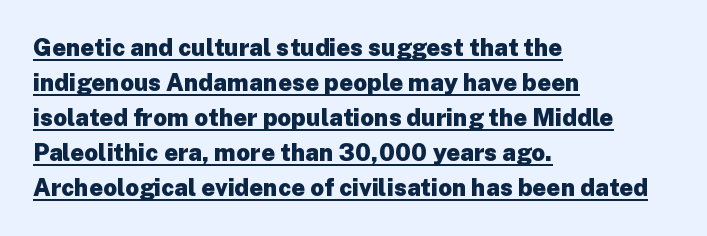
Whoever set this chose a conventional vertical rhythm. Its strokes are broad and dark, the hallmark of bold type. The rendering keeps characters at their native spacing. Underlined type.
